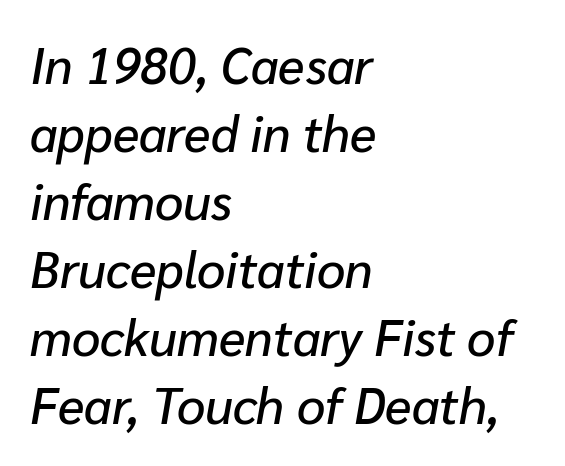
The image shows 50 px text type, italic (leaning right); set left-aligned, normal line spacing (1.36x), normal letter spacing, not underlined; low stroke contrast and a medium x-height.
